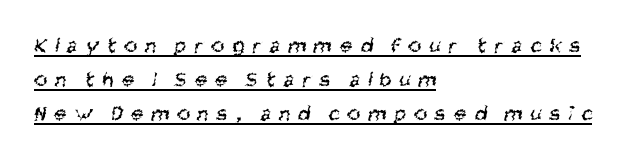
Q: Is the text bold? A: No.
Q: Is the text underlined? A: Yes.
Q: How is the paragraph aligned? A: Left-aligned.
Q: Is the spacing between letters normal or unusually wide? A: Unusually wide.
Q: Is the spacing between lines tight, normal or loose? A: Normal.
